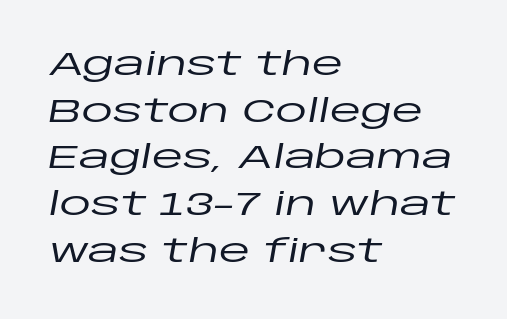
{"italic": "yes", "lean": "right", "slant_degrees": 10, "width": "wide", "stroke_contrast": "low", "x_height": "large", "monospaced": "no", "underline": "no", "align": "left", "line_spacing": "normal", "line_spacing_ratio": 1.46, "letter_spacing": "normal", "letter_spacing_em": 0.0, "glyph_px": 32}
